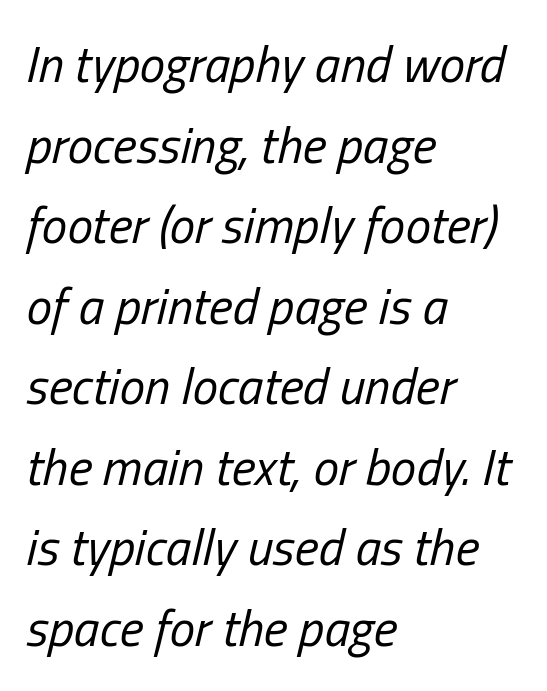
Q: Is the text bold? A: No.
Q: Is the text italic (slanted)? A: Yes, it leans right by about 13 degrees.
Q: Is the text underlined? A: No.
Q: How is the paragraph aligned? A: Left-aligned.
Q: Is the spacing between letters normal or unusually wide? A: Normal.
Q: Is the spacing between lines tight, normal or loose? A: Normal.
Q: Width (condensed, normal, or wide)? A: Condensed.
Q: Stroke contrast? A: Low.
Q: x-height? A: Medium.
Q: Monospaced? A: No.
